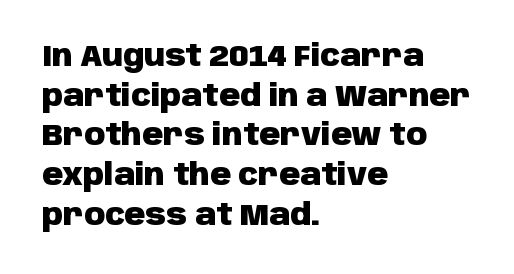
{"serif": "no", "italic": "no", "bold": "yes", "weight": "heavy", "width": "normal", "stroke_contrast": "low", "x_height": "large", "monospaced": "no", "underline": "no", "align": "left", "line_spacing": "normal", "line_spacing_ratio": 1.37, "letter_spacing": "normal", "letter_spacing_em": 0.0, "glyph_px": 29}
